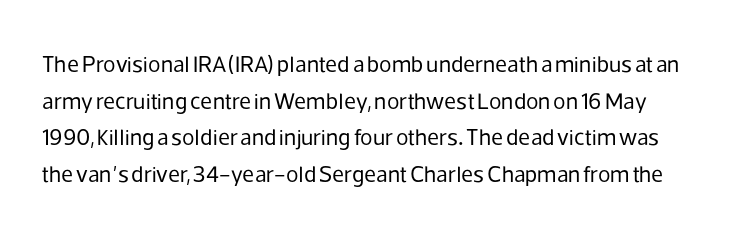
{"italic": "no", "bold": "no", "underline": "no", "line_spacing": "normal", "line_spacing_ratio": 1.59, "letter_spacing": "normal", "letter_spacing_em": 0.0, "glyph_px": 23}
